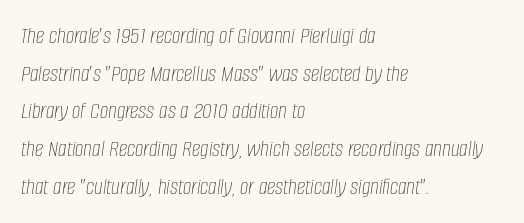
The image shows 24 px text type, italic (leaning right); set left-aligned, normal line spacing (1.57x), normal letter spacing, not underlined.
